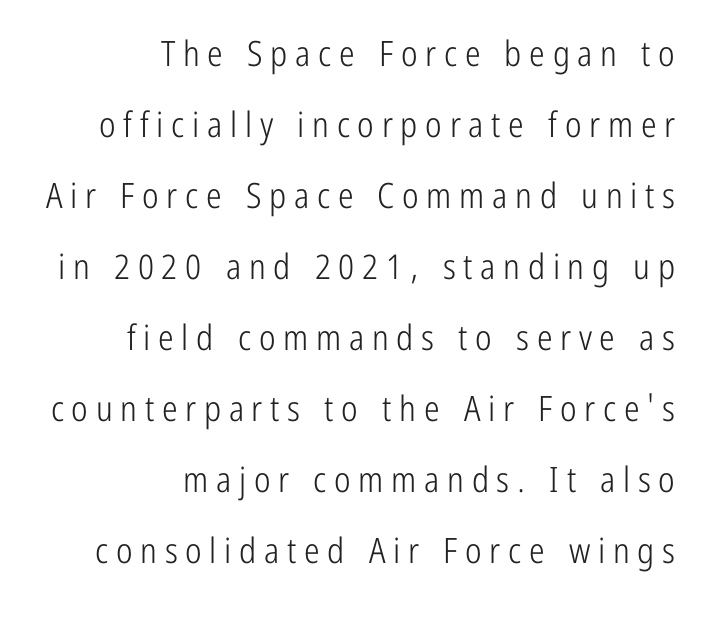
Q: Is the text bold? A: No.
Q: Is the text italic (slanted)? A: No, it is upright.
Q: Is the typeface a serif or a sans-serif typeface? A: Sans-serif.
Q: Is the text underlined? A: No.
Q: How is the paragraph aligned? A: Right-aligned.
Q: Is the spacing between letters normal or unusually wide? A: Unusually wide.
Q: Is the spacing between lines tight, normal or loose? A: Loose.
Q: Width (condensed, normal, or wide)? A: Condensed.
Q: Stroke contrast? A: Low.
Q: x-height? A: Medium.
Q: Monospaced? A: No.
